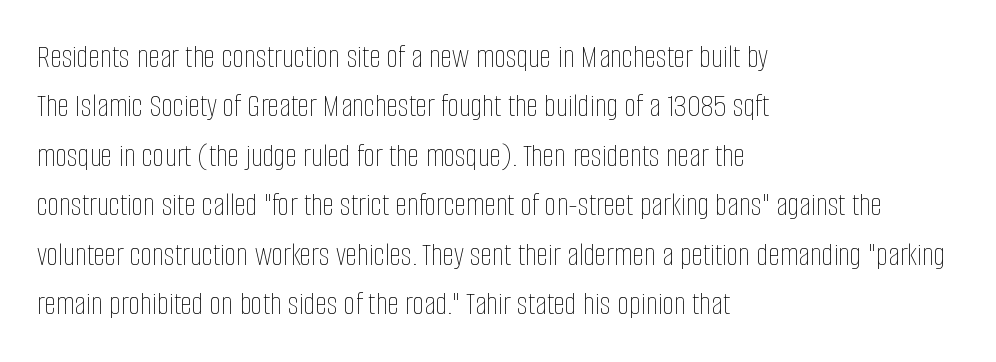
{"italic": "no", "bold": "no", "weight": "thin", "width": "condensed", "stroke_contrast": "low", "x_height": "large", "monospaced": "no", "underline": "no", "align": "left", "line_spacing": "normal", "line_spacing_ratio": 1.5, "letter_spacing": "normal", "letter_spacing_em": 0.0, "glyph_px": 33}
